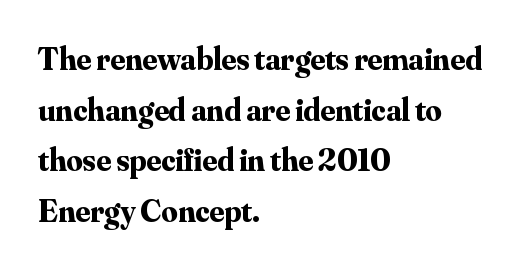
If you drew a line through each stem, it would be perfectly vertical. Successive baselines arrive at the customary interval. Each letter keeps its own natural width here, so spacing adapts to shape. Check the space under the baseline: it is left empty. In terms of letterform style, serifs are clearly present. Does the weight exceed regular? Yes, all the way to bold.
